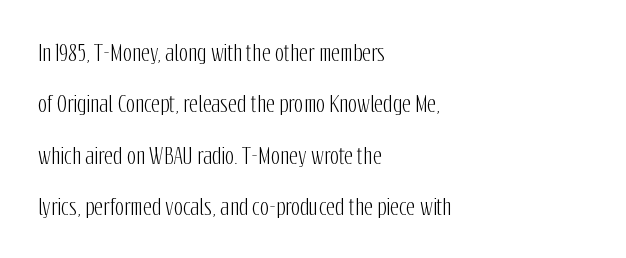
The image shows 22 px text type, upright; set left-aligned, loose line spacing (2.33x), normal letter spacing, not underlined.
